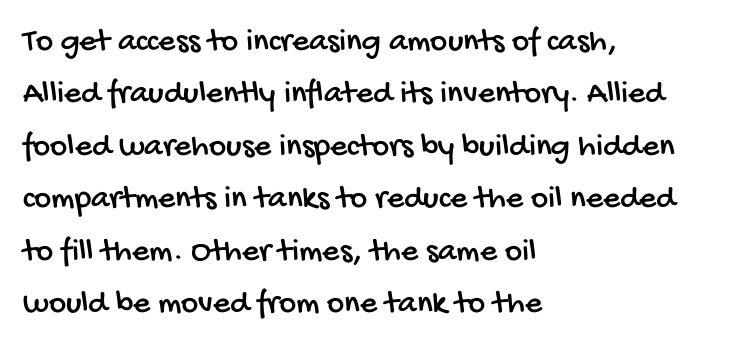
Varying glyph widths throughout — classic text-font behaviour. Anything drawn beneath the words? Only blank space. Leftover space on each line is placed entirely after the last word. Look at the bottom of the vertical strokes: they stop flat, with no serifs.
